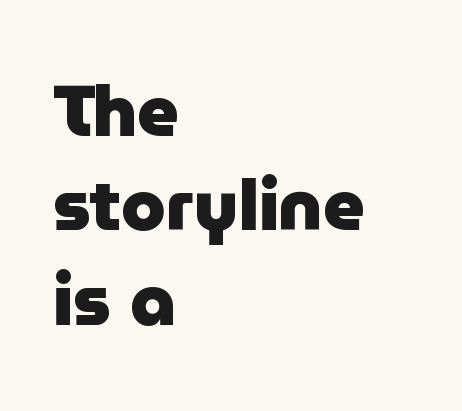
Q: Is the text bold? A: Yes.
Q: Is the text italic (slanted)? A: No, it is upright.
Q: Is the typeface a serif or a sans-serif typeface? A: Sans-serif.
Q: Is the text underlined? A: No.
Q: How is the paragraph aligned? A: Left-aligned.
Q: Is the spacing between letters normal or unusually wide? A: Normal.
Q: Is the spacing between lines tight, normal or loose? A: Normal.
Q: Width (condensed, normal, or wide)? A: Normal.
Q: Stroke contrast? A: Low.
Q: x-height? A: Medium.
Q: Monospaced? A: No.
